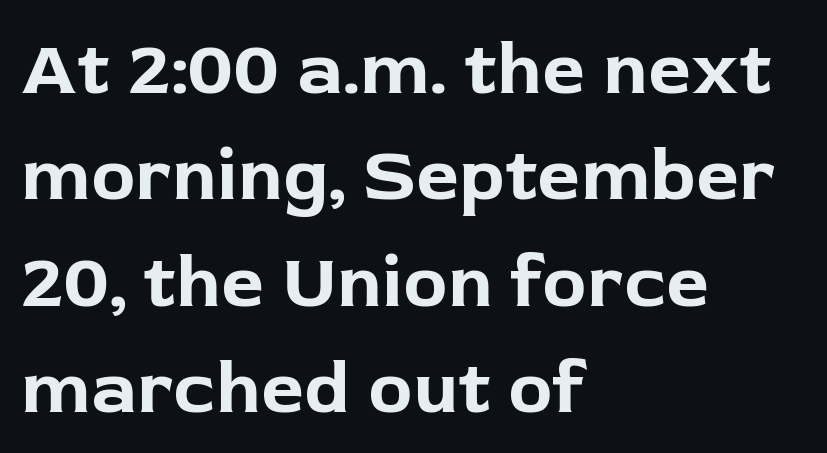
{"serif": "no", "italic": "no", "bold": "yes", "weight": "bold", "width": "normal", "stroke_contrast": "low", "x_height": "medium", "monospaced": "no", "underline": "no", "align": "left", "line_spacing": "normal", "line_spacing_ratio": 1.42, "letter_spacing": "normal", "letter_spacing_em": 0.0, "glyph_px": 75}
